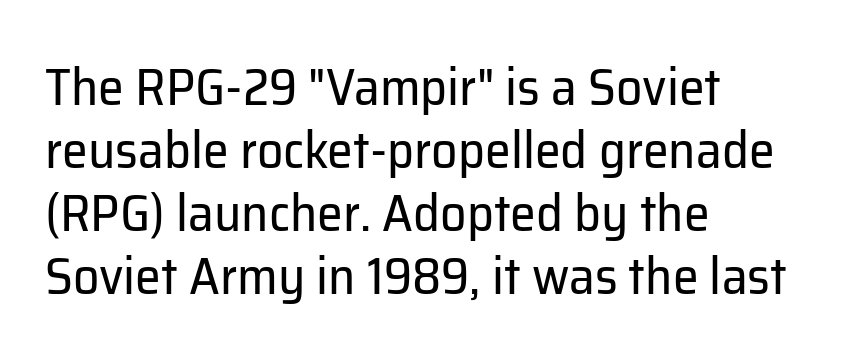
The image shows 52 px regular-weight sans-serif type, upright; set left-aligned, line spacing 1.21x, normal letter spacing, not underlined; low stroke contrast and a medium x-height.
